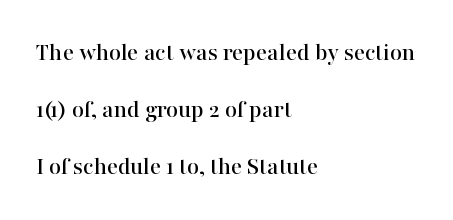
The image shows 26 px text type, upright; set left-aligned, loose line spacing (2.2x), normal letter spacing, not underlined.
